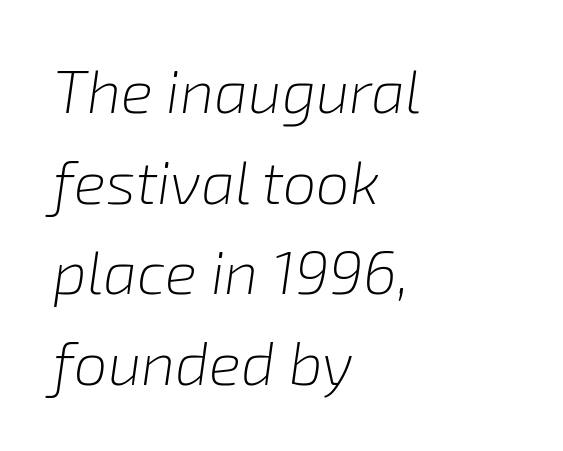
Would a proofreader flag this as italicized? Yes. The rendering uses natural spacing where letterforms have individual widths. Letter spacing: default. The passage shown is not bold in any degree. Rule under the text: the space is simply empty. The lines in this sample share a left origin and differ only in where they stop.
